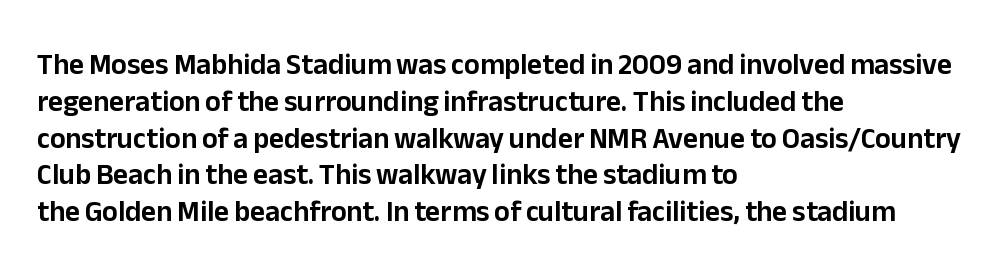
{"serif": "no", "italic": "no", "width": "normal", "stroke_contrast": "low", "x_height": "medium", "monospaced": "no", "underline": "no", "align": "left", "line_spacing": "normal", "line_spacing_ratio": 1.27, "letter_spacing": "normal", "letter_spacing_em": 0.0, "glyph_px": 29}
